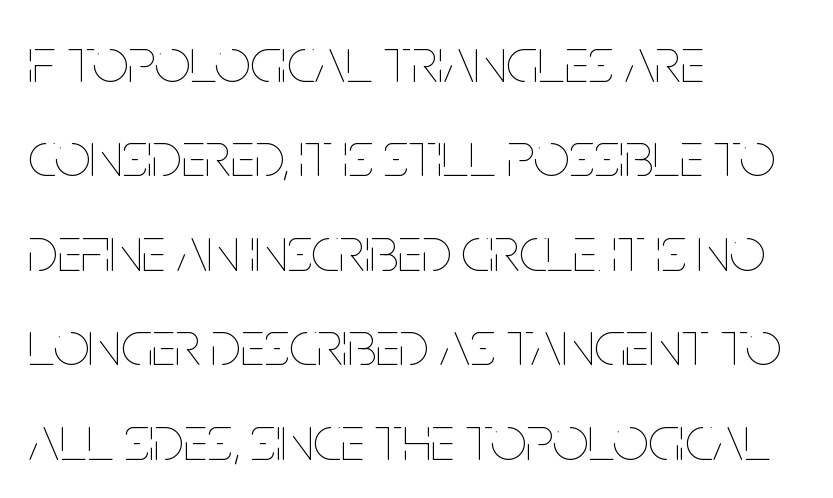
Vertically, the passage feels balanced, rows spaced as you'd expect. All the whitespace from short lines collects on the right. Stems here are at most as thick as an everyday book face. Letter spacing: default. Spacing verdict: proportional, widths tailored to each character. Tall strokes in this sample are plumb rather than angled.
